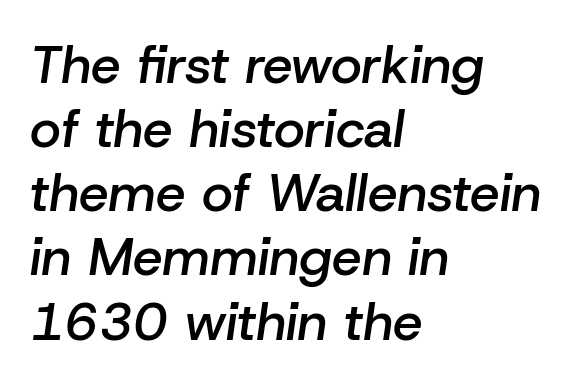
The image shows 53 px semibold type, italic (leaning right); set left-aligned, line spacing 1.21x, normal letter spacing, not underlined; low stroke contrast and a medium x-height.
